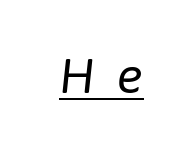
Q: Is the text bold? A: No.
Q: Is the text italic (slanted)? A: Yes, it leans right by about 6 degrees.
Q: Is the text underlined? A: Yes.
Q: Is the spacing between letters normal or unusually wide? A: Unusually wide.
Q: Width (condensed, normal, or wide)? A: Normal.
Q: Stroke contrast? A: Low.
Q: x-height? A: Medium.
Q: Monospaced? A: No.
